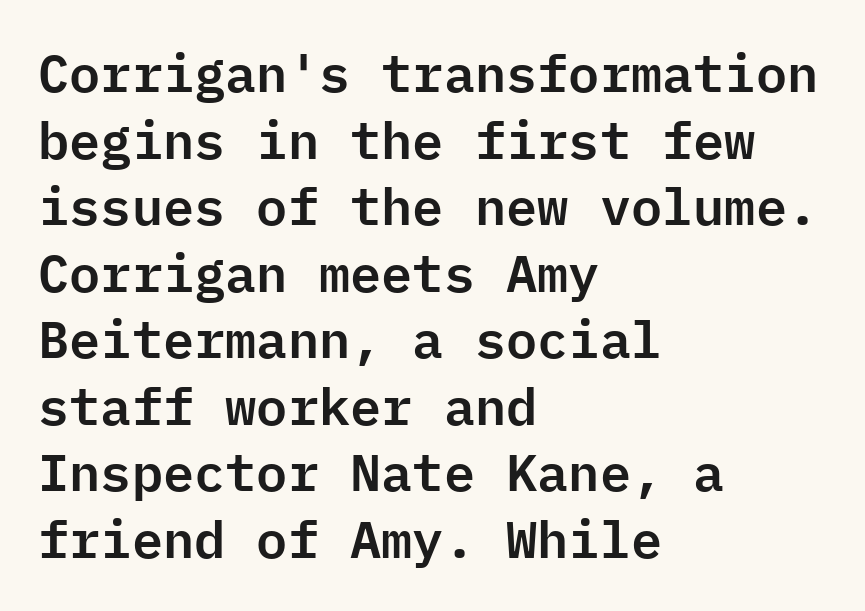
Where is the straight margin? On the left. In terms of letterspacing, this is plain default setting. Each letter's strokes conclude bluntly, with no projecting serifs. Words float on clear page, feet unadorned. This sample has the even, mechanical cadence of fixed-width lettering. Does the leading feel generous? No, just average.
